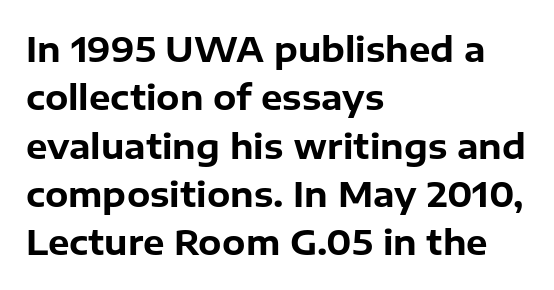
{"serif": "no", "italic": "no", "bold": "yes", "weight": "bold", "width": "normal", "stroke_contrast": "low", "x_height": "medium", "monospaced": "no", "underline": "no", "align": "left", "line_spacing": "normal", "line_spacing_ratio": 1.42, "letter_spacing": "normal", "letter_spacing_em": 0.0, "glyph_px": 34}
